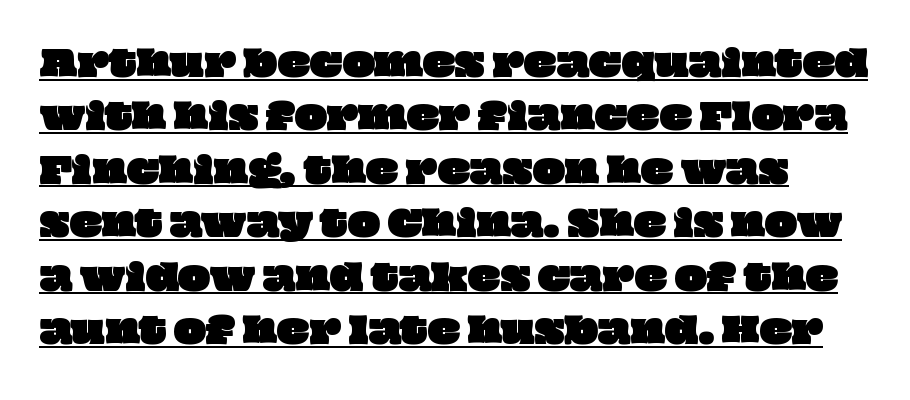
The image shows 34 px wide type; set normal line spacing (1.57x), normal letter spacing, underlined; low stroke contrast and a large x-height.
